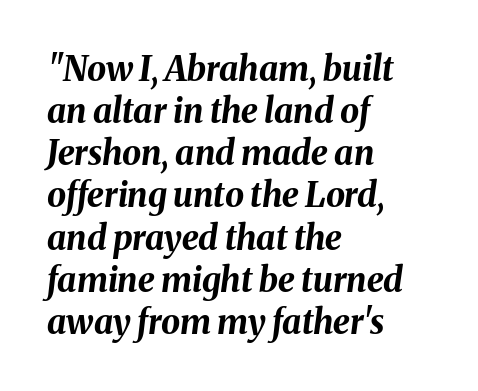
The image shows 34 px bold type, italic (leaning right); set left-aligned, line spacing 1.24x, normal letter spacing, not underlined; medium stroke contrast and a medium x-height.
